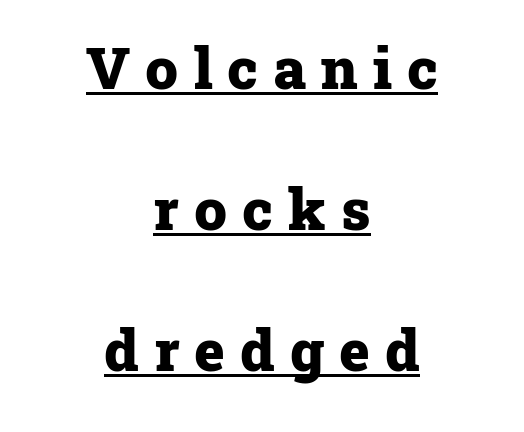
{"serif": "yes", "italic": "no", "bold": "yes", "weight": "heavy", "width": "normal", "stroke_contrast": "low", "x_height": "medium", "monospaced": "no", "underline": "yes", "align": "center", "line_spacing": "loose", "line_spacing_ratio": 2.43, "letter_spacing": "wide", "letter_spacing_em": 0.26, "glyph_px": 58}
